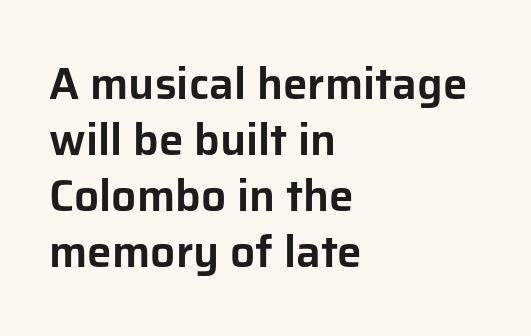
Q: Is the text italic (slanted)? A: No, it is upright.
Q: Is the typeface a serif or a sans-serif typeface? A: Sans-serif.
Q: Is the text underlined? A: No.
Q: How is the paragraph aligned? A: Left-aligned.
Q: Is the spacing between letters normal or unusually wide? A: Normal.
Q: Is the spacing between lines tight, normal or loose? A: Normal.
Q: Width (condensed, normal, or wide)? A: Normal.
Q: Stroke contrast? A: Low.
Q: x-height? A: Medium.
Q: Monospaced? A: No.
